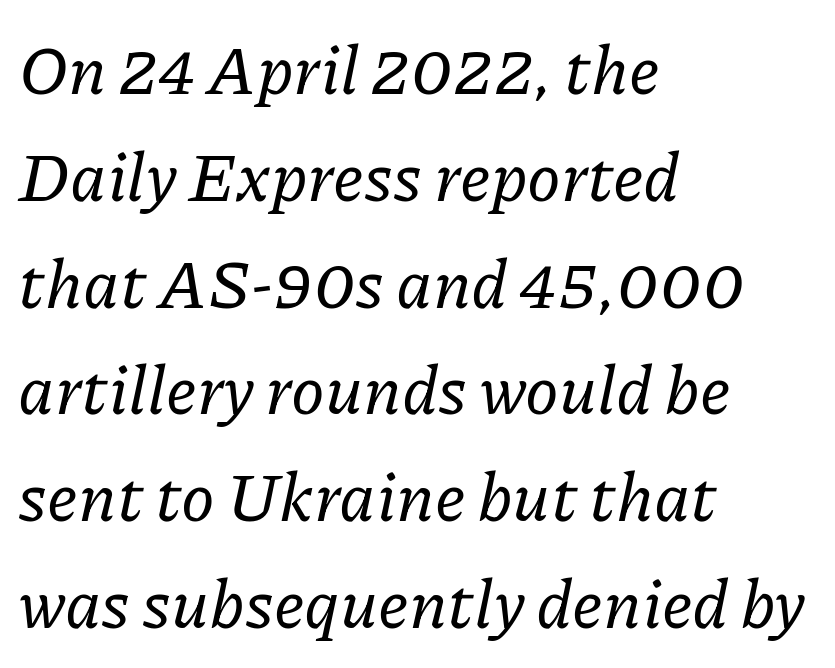
{"serif": "yes", "italic": "yes", "lean": "right", "slant_degrees": 11, "width": "normal", "stroke_contrast": "low", "x_height": "medium", "monospaced": "no", "underline": "no", "align": "left", "line_spacing": "normal", "line_spacing_ratio": 1.57, "letter_spacing": "normal", "letter_spacing_em": 0.0, "glyph_px": 68}
